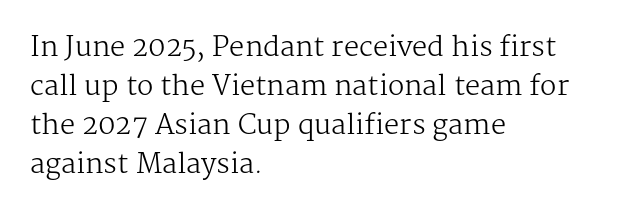
The image shows 27 px text type, upright; set left-aligned, normal line spacing (1.44x), normal letter spacing, not underlined.
